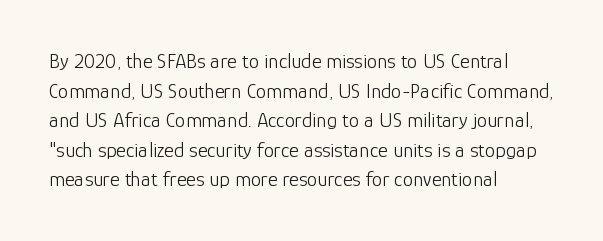
The image shows 21 px text type, upright; set left-aligned, normal line spacing (1.41x), normal letter spacing, not underlined.
